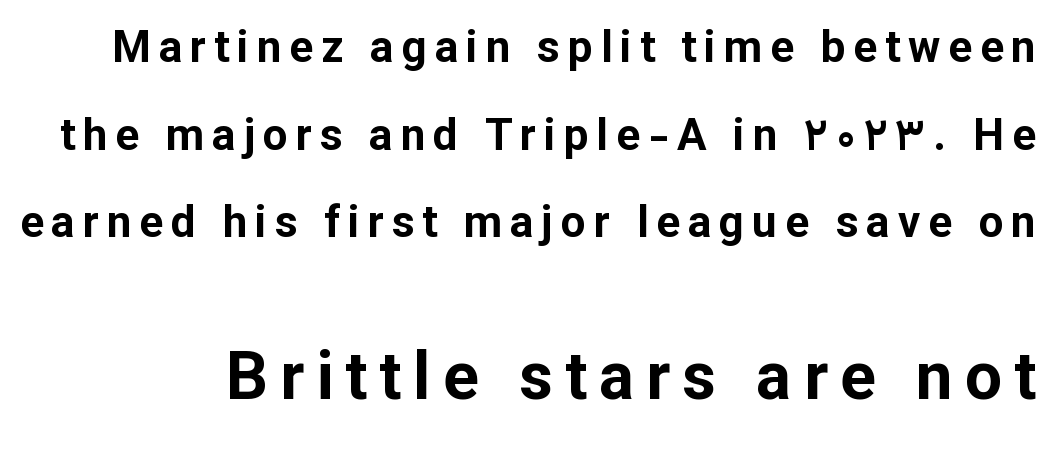
Italic: no, the glyphs are upright roman. The passage shown is typed in a proportional face where columns would drift. The rendering enlarges the type as you move from the upper chunk to the lower. This is sans-serif lettering, the kind often seen on screens and signage. The passage shown stacks its lines with a broad gap. The rendering uses a bold face; every stroke is thick and dark.
